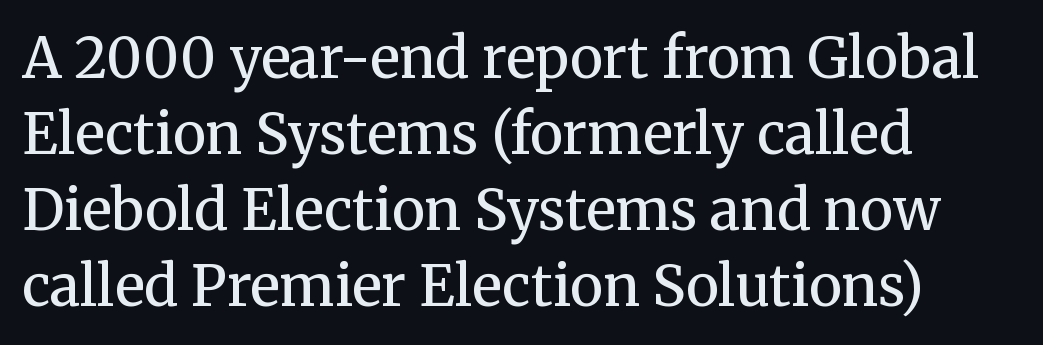
Q: Is the text bold? A: No.
Q: Is the text italic (slanted)? A: No, it is upright.
Q: Is the typeface a serif or a sans-serif typeface? A: Serif.
Q: Is the text underlined? A: No.
Q: How is the paragraph aligned? A: Left-aligned.
Q: Is the spacing between letters normal or unusually wide? A: Normal.
Q: Is the spacing between lines tight, normal or loose? A: Normal.
Q: Width (condensed, normal, or wide)? A: Normal.
Q: Stroke contrast? A: Medium.
Q: x-height? A: Medium.
Q: Monospaced? A: No.
